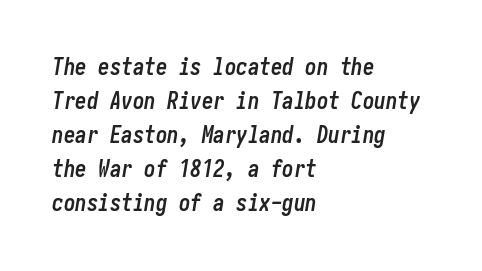
The image shows 23 px bold type, italic (leaning right); set left-aligned, normal line spacing (1.48x), normal letter spacing, not underlined.
